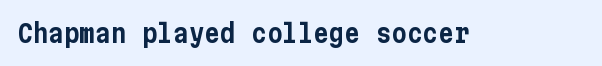
Is there any slant? The stems are plumb. Descenders are the only things crossing below the line. The line texture is even and compact thanks to regular tracking.
